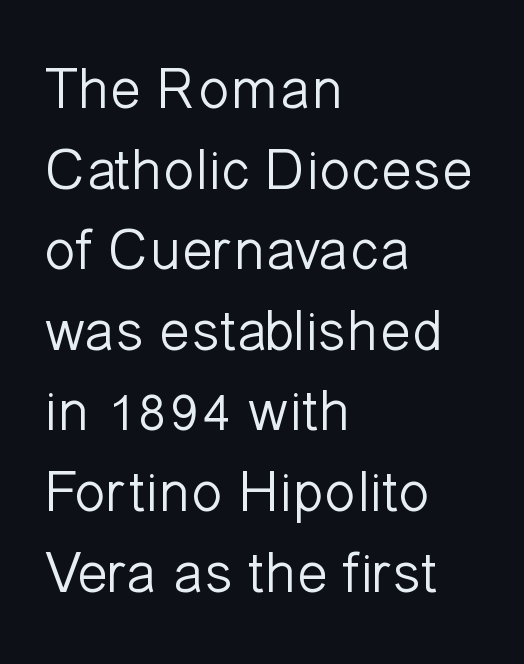
{"serif": "no", "italic": "no", "bold": "no", "weight": "light", "width": "normal", "stroke_contrast": "low", "x_height": "medium", "monospaced": "no", "underline": "no", "align": "left", "line_spacing": "normal", "line_spacing_ratio": 1.39, "letter_spacing": "normal", "letter_spacing_em": 0.0, "glyph_px": 58}
